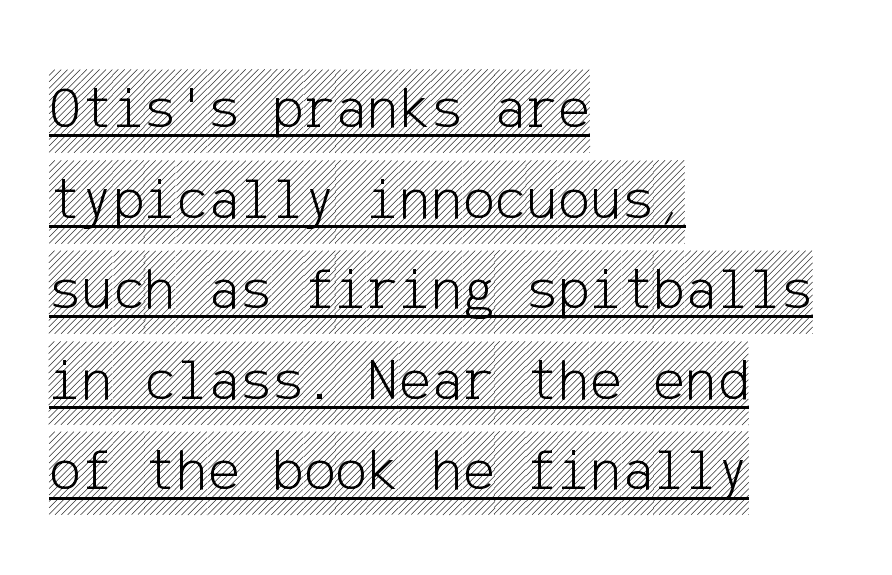
Compared with undecorated copy, this sample adds a rule below the words. The tracking reads as untouched default to a designer's eye. Quick note: interline space is typical. The letters stand straight up with perfectly vertical stems. Teacher's note: observe the even left margin — that is flush-left alignment.
